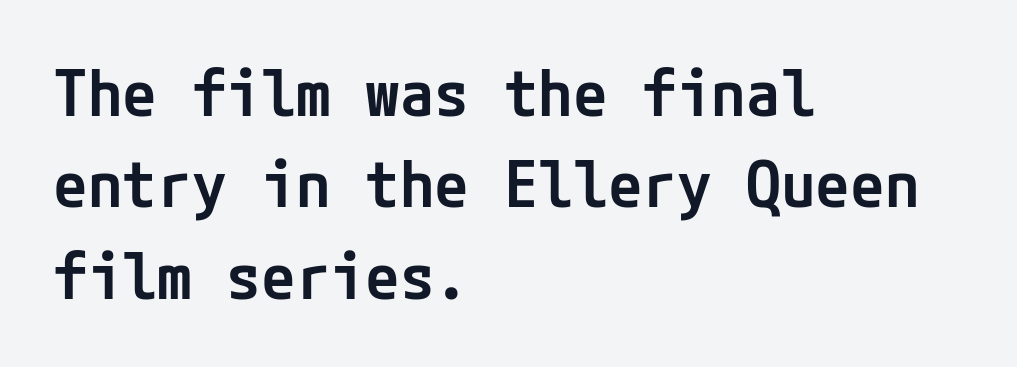
The image shows 63 px semibold sans-serif type, upright; set left-aligned, normal line spacing (1.45x), normal letter spacing, not underlined; low stroke contrast and a medium x-height.
